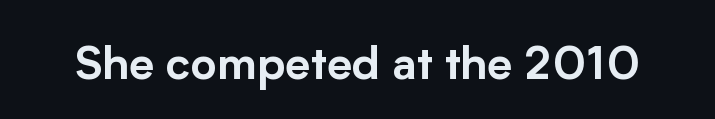
Q: Is the text italic (slanted)? A: No, it is upright.
Q: Is the typeface a serif or a sans-serif typeface? A: Sans-serif.
Q: Is the text underlined? A: No.
Q: Is the spacing between letters normal or unusually wide? A: Normal.
Q: Width (condensed, normal, or wide)? A: Normal.
Q: Stroke contrast? A: Low.
Q: x-height? A: Medium.
Q: Monospaced? A: No.
